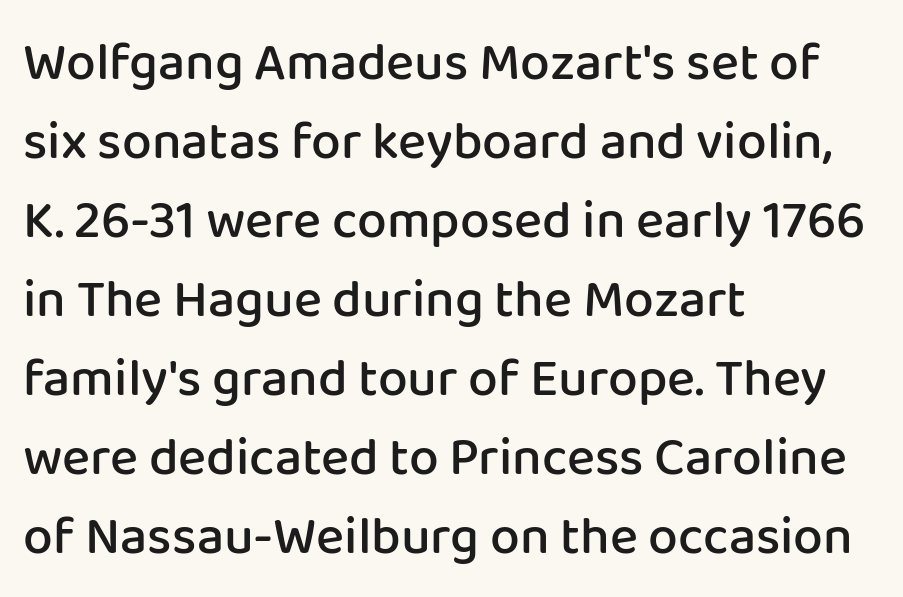
Q: Is the text bold? A: Semi-bold.
Q: Is the text italic (slanted)? A: No, it is upright.
Q: Is the typeface a serif or a sans-serif typeface? A: Sans-serif.
Q: Is the text underlined? A: No.
Q: How is the paragraph aligned? A: Left-aligned.
Q: Is the spacing between letters normal or unusually wide? A: Normal.
Q: Is the spacing between lines tight, normal or loose? A: Normal.
Q: Width (condensed, normal, or wide)? A: Normal.
Q: Stroke contrast? A: Low.
Q: x-height? A: Medium.
Q: Monospaced? A: No.
